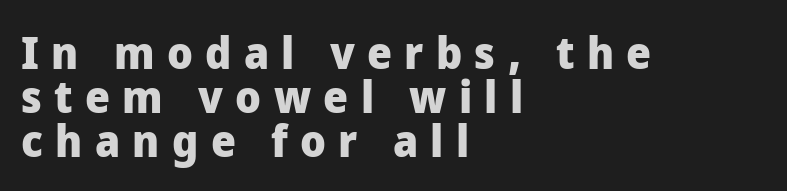
As a designer I'd log this as weight 700, bold. Classification — sans serif. Vertically, the passage feels compressed, each row crowding the next. Here the glyphs are tracked loosely, breaking word shapes into spaced letters. The letters advance in unequal steps, a hallmark of proportional type. Do the letters lean? They stand straight.
